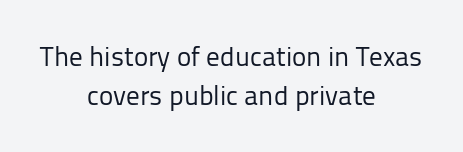
Q: Is the text bold? A: No.
Q: Is the text italic (slanted)? A: No, it is upright.
Q: Is the text underlined? A: No.
Q: How is the paragraph aligned? A: Centered.
Q: Is the spacing between letters normal or unusually wide? A: Normal.
Q: Is the spacing between lines tight, normal or loose? A: Normal.
